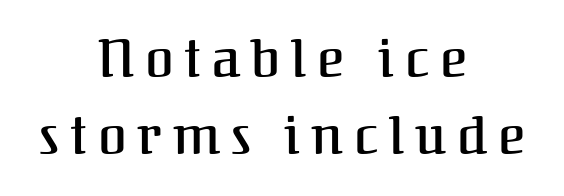
The text block is weighted toward neither margin, spreading evenly from the middle. Emphasis by weight is partial: semibold. Descenders hang freely into open space. The face used here is proportionally spaced, like ordinary book or web type.
